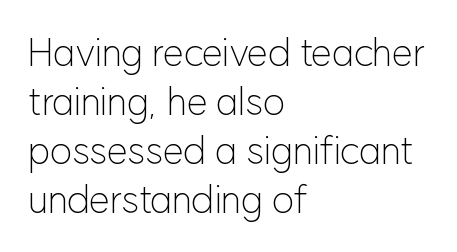
{"serif": "no", "italic": "no", "bold": "no", "weight": "light", "width": "normal", "stroke_contrast": "low", "x_height": "medium", "monospaced": "no", "underline": "no", "align": "left", "line_spacing": "normal", "line_spacing_ratio": 1.29, "letter_spacing": "normal", "letter_spacing_em": 0.0, "glyph_px": 38}
